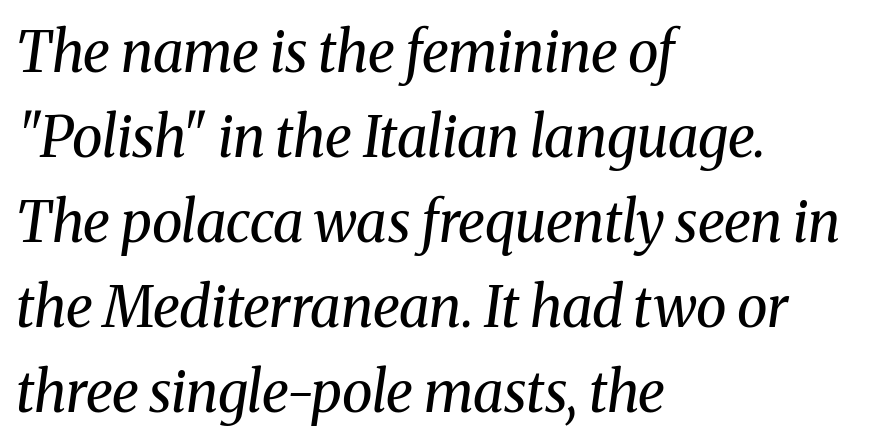
Q: Is the text bold? A: No.
Q: Is the text italic (slanted)? A: Yes, it leans right by about 8 degrees.
Q: Is the typeface a serif or a sans-serif typeface? A: Serif.
Q: Is the text underlined? A: No.
Q: How is the paragraph aligned? A: Left-aligned.
Q: Is the spacing between letters normal or unusually wide? A: Normal.
Q: Is the spacing between lines tight, normal or loose? A: Normal.
Q: Width (condensed, normal, or wide)? A: Normal.
Q: Stroke contrast? A: Medium.
Q: x-height? A: Medium.
Q: Monospaced? A: No.
